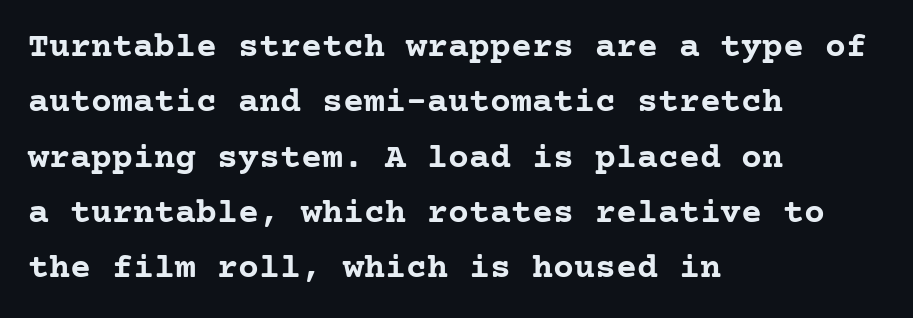
Caption: bold face, heavy strokes. Observe the ordinary spacing: letters are neighbours, not strangers. This is roman type, the default non-slanted kind. Baseline-to-baseline distance is the conventional proportion of letter height. The letters carry serifs — small finishing strokes at the ends of their stems. The compositor pushed each line to the left boundary.
